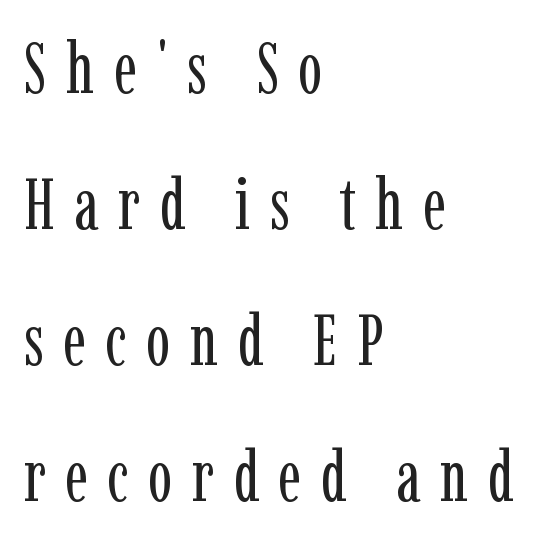
Q: Is the text bold? A: No.
Q: Is the text italic (slanted)? A: No, it is upright.
Q: Is the typeface a serif or a sans-serif typeface? A: Serif.
Q: Is the text underlined? A: No.
Q: How is the paragraph aligned? A: Left-aligned.
Q: Is the spacing between letters normal or unusually wide? A: Unusually wide.
Q: Width (condensed, normal, or wide)? A: Condensed.
Q: Stroke contrast? A: Low.
Q: x-height? A: Medium.
Q: Monospaced? A: No.
